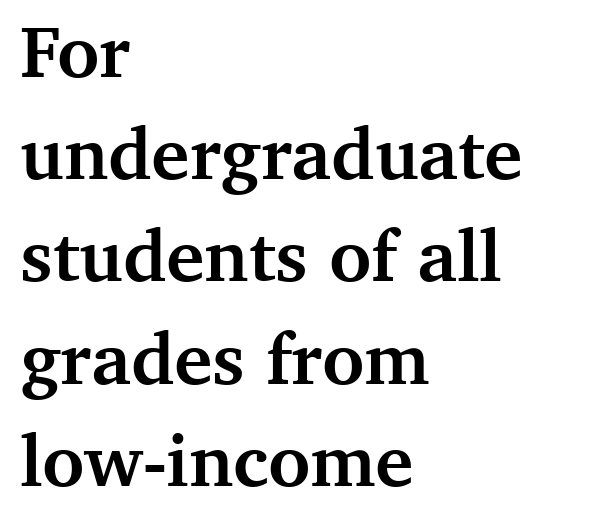
The image shows 73 px semibold serif type, upright; set left-aligned, normal line spacing (1.4x), normal letter spacing, not underlined; medium stroke contrast and a medium x-height.
